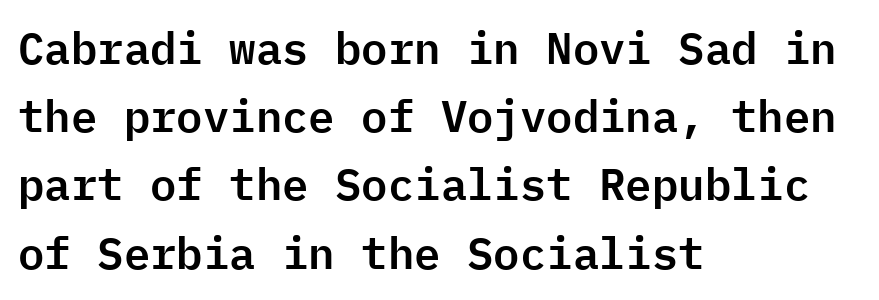
The image shows 44 px sans-serif type, upright, monospaced; set left-aligned, normal line spacing (1.55x), normal letter spacing, not underlined; low stroke contrast and a medium x-height.
